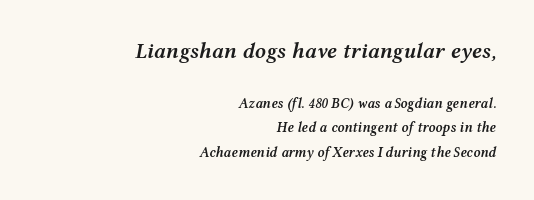
Q: Is the text bold? A: Semi-bold.
Q: Is the text italic (slanted)? A: Yes, it leans right by about 12 degrees.
Q: Is the text underlined? A: No.
Q: How is the paragraph aligned? A: Right-aligned.
Q: Is the spacing between letters normal or unusually wide? A: Normal.
Q: Which block of text is set in a larger size, the first (top) or the second (bottom)? A: The first (top) one.
